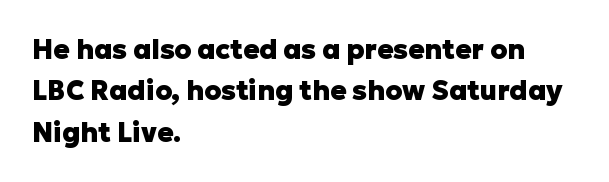
The image shows 27 px bold type, upright; set left-aligned, normal line spacing (1.53x), normal letter spacing, not underlined.
